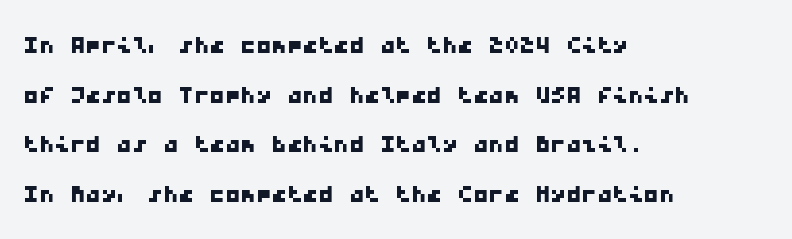
The letters march in equal steps, a hallmark of fixed-pitch type. Summary of vertical rhythm: regular, with standard interline spacing. The type is set solid horizontally, with unmodified tracking. Bare-footed words on every line.
